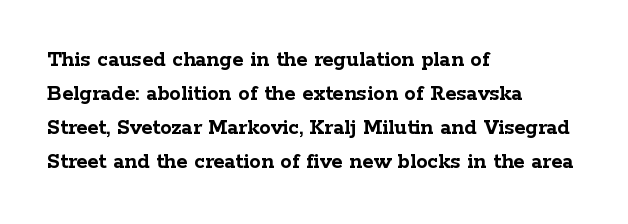
{"italic": "no", "bold": "yes", "underline": "no", "align": "left", "line_spacing": "normal", "line_spacing_ratio": 1.48, "letter_spacing": "normal", "letter_spacing_em": 0.0, "glyph_px": 23}
